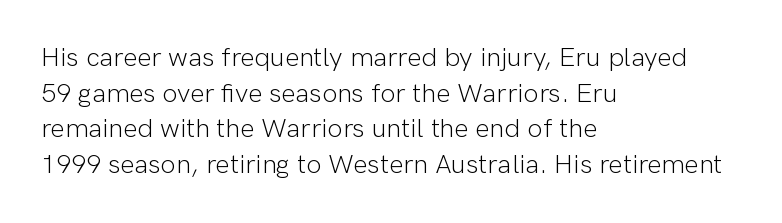
Q: Is the text bold? A: No.
Q: Is the text italic (slanted)? A: No, it is upright.
Q: Is the text underlined? A: No.
Q: How is the paragraph aligned? A: Left-aligned.
Q: Is the spacing between letters normal or unusually wide? A: Normal.
Q: Is the spacing between lines tight, normal or loose? A: Normal.
